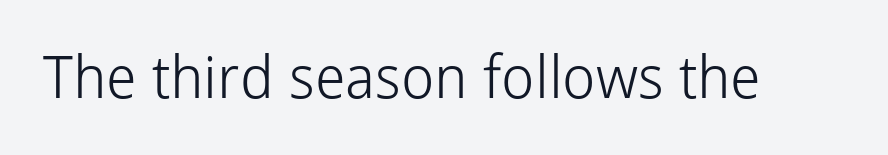
Q: Is the text bold? A: No.
Q: Is the text italic (slanted)? A: No, it is upright.
Q: Is the typeface a serif or a sans-serif typeface? A: Sans-serif.
Q: Is the text underlined? A: No.
Q: Is the spacing between letters normal or unusually wide? A: Normal.
Q: Width (condensed, normal, or wide)? A: Normal.
Q: Stroke contrast? A: Low.
Q: x-height? A: Medium.
Q: Monospaced? A: No.
